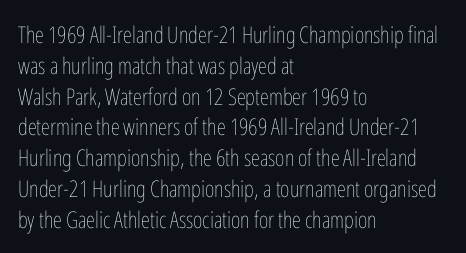
Q: Is the text bold? A: No.
Q: Is the text italic (slanted)? A: No, it is upright.
Q: Is the text underlined? A: No.
Q: How is the paragraph aligned? A: Left-aligned.
Q: Is the spacing between letters normal or unusually wide? A: Normal.
Q: Is the spacing between lines tight, normal or loose? A: Normal.
